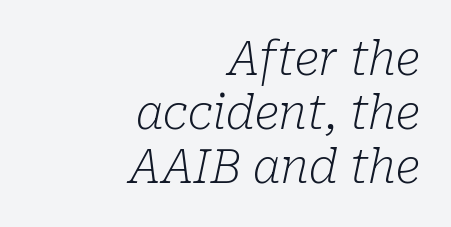
Q: Is the text bold? A: No.
Q: Is the text italic (slanted)? A: Yes, it leans right by about 10 degrees.
Q: Is the typeface a serif or a sans-serif typeface? A: Serif.
Q: Is the text underlined? A: No.
Q: How is the paragraph aligned? A: Right-aligned.
Q: Is the spacing between letters normal or unusually wide? A: Normal.
Q: Is the spacing between lines tight, normal or loose? A: Tight.
Q: Width (condensed, normal, or wide)? A: Normal.
Q: Stroke contrast? A: Low.
Q: x-height? A: Medium.
Q: Monospaced? A: No.
